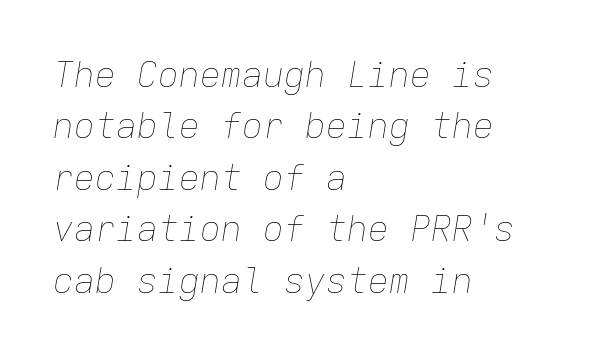
{"italic": "yes", "lean": "right", "slant_degrees": 9, "bold": "no", "weight": "thin", "width": "normal", "stroke_contrast": "low", "x_height": "medium", "monospaced": "yes", "underline": "no", "align": "left", "line_spacing": "normal", "line_spacing_ratio": 1.47, "letter_spacing": "normal", "letter_spacing_em": 0.0, "glyph_px": 35}
